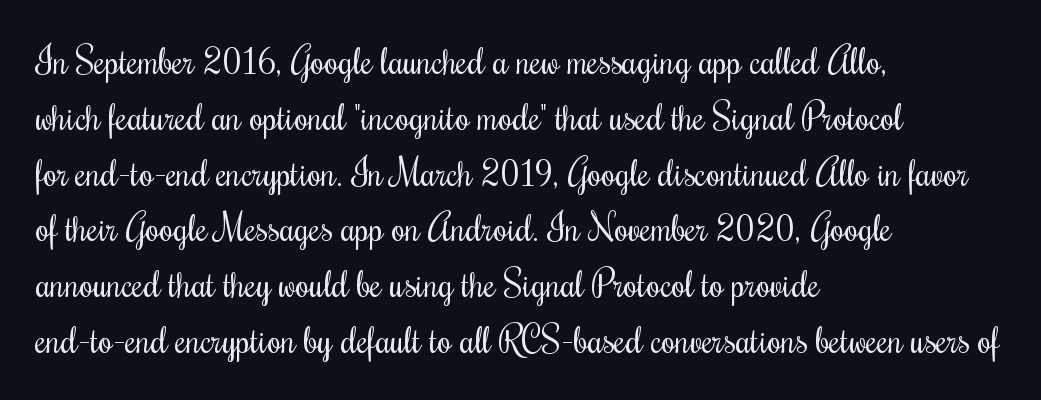
The image shows 36 px regular-weight, condensed serif type; set left-aligned, normal line spacing (1.55x), normal letter spacing, not underlined; medium stroke contrast and a small x-height.
